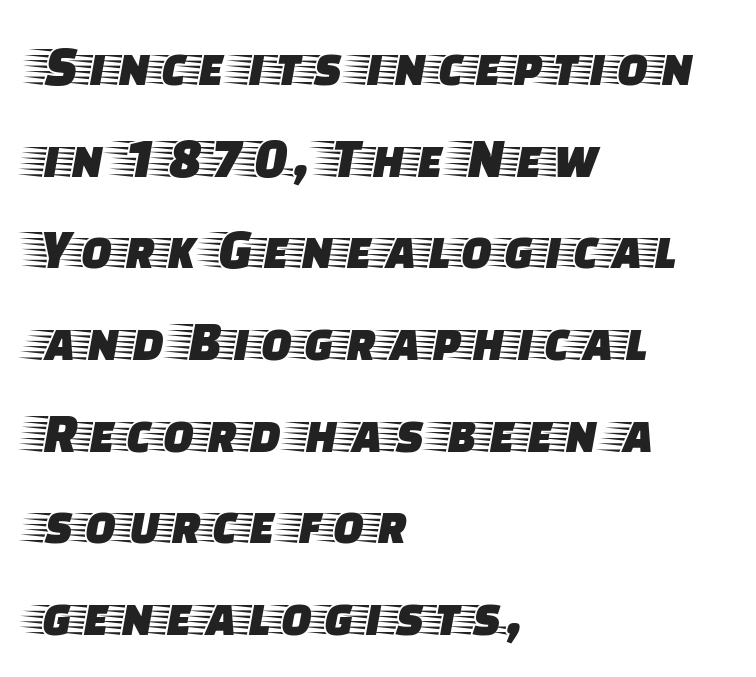
The image shows 58 px wide serif type; set left-aligned, normal line spacing (1.58x), normal letter spacing, not underlined; low stroke contrast and a large x-height.
